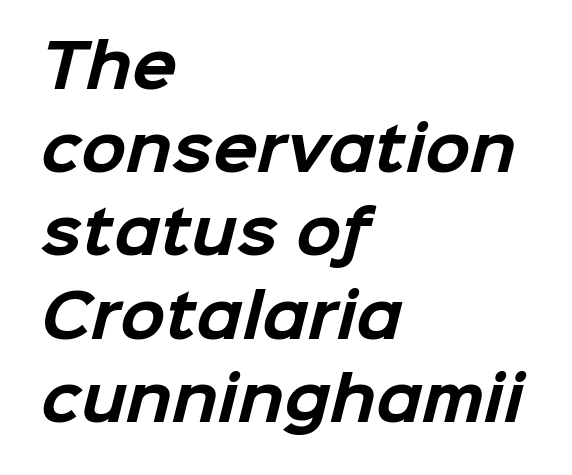
Heavy, bold letterforms. Note: no serifs on the glyphs. Descenders are the only things crossing below the line. A typesetter would call this proportional, since set widths differ per character. You could call the tracking neutral — neither tight nor loose.
